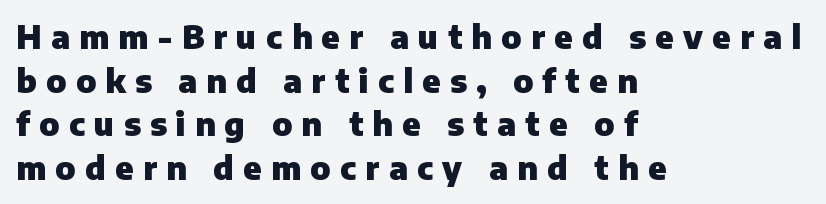
The image shows 32 px heavy sans-serif type, upright; set left-aligned, normal line spacing (1.36x), unusually wide letter spacing (+0.29 em), not underlined; low stroke contrast and a medium x-height.
